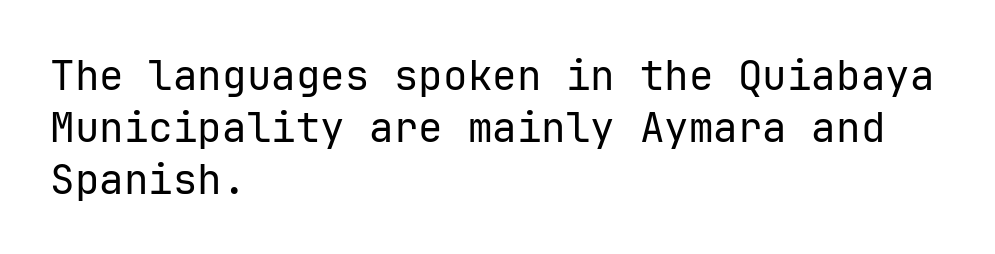
{"serif": "no", "italic": "no", "bold": "no", "weight": "regular", "width": "normal", "stroke_contrast": "low", "x_height": "medium", "underline": "no", "align": "left", "line_spacing": "normal", "line_spacing_ratio": 1.27, "letter_spacing": "normal", "letter_spacing_em": 0.0, "glyph_px": 41}
